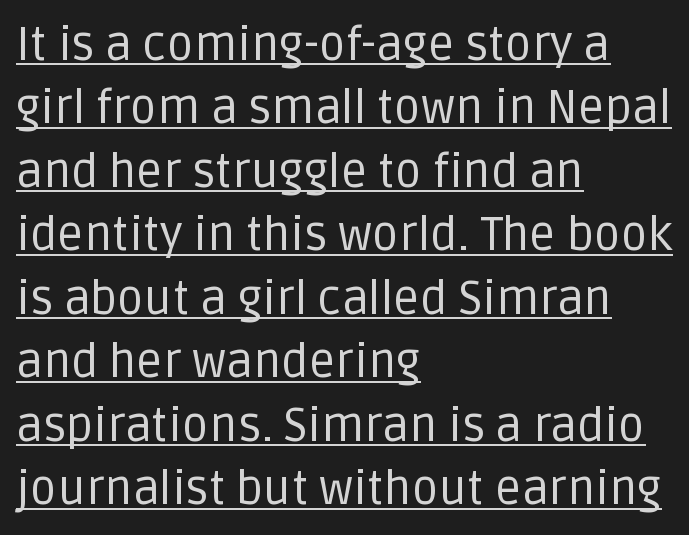
This sample is left-justified, so line endings fall wherever the words run out. The strokes carry an ordinary text weight at most. The specimen includes a rule beneath the text block's lines. The glyphs in this specimen are sans serif. Is this a fixed-width face? No — the glyphs have proportional, varying widths. Look at the tracking — it's just the regular setting, nothing added.
